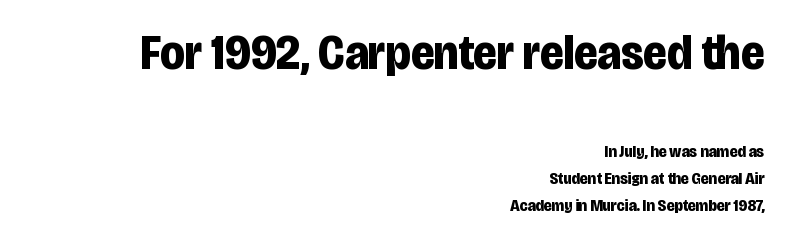
{"serif": "no", "italic": "no", "bold": "yes", "weight": "bold", "width": "condensed", "stroke_contrast": "low", "x_height": "large", "monospaced": "no", "underline": "no", "align": "right", "line_spacing": "normal", "line_spacing_ratio": 1.58, "letter_spacing": "normal", "letter_spacing_em": 0.0, "larger_block": "first", "size_ratio": 2.94, "glyph_px": 50}
